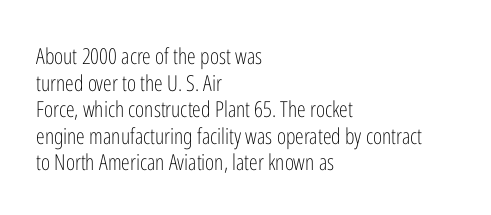
The face used here is rendered with its standard letterfit. The rag falls on the right side of this text block. The typeface has the unassuming heft of standard copy or less. Italic: no, the glyphs are upright roman.
